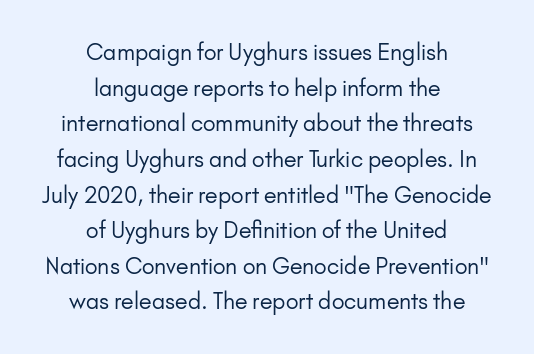
The image shows 22 px text type, upright; set centered, normal line spacing (1.62x), normal letter spacing, not underlined.
